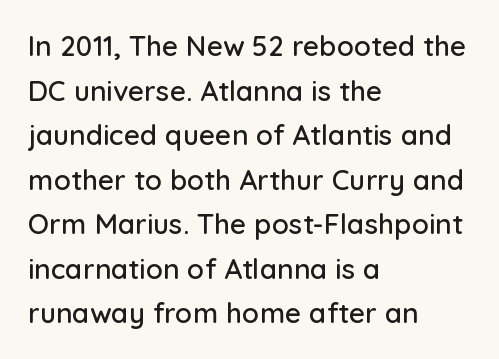
{"serif": "no", "italic": "no", "width": "normal", "stroke_contrast": "low", "x_height": "medium", "monospaced": "no", "underline": "no", "align": "left", "line_spacing": "normal", "line_spacing_ratio": 1.59, "letter_spacing": "normal", "letter_spacing_em": 0.0, "glyph_px": 28}
